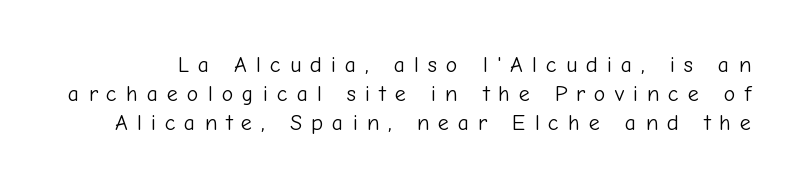
{"italic": "no", "bold": "no", "underline": "no", "line_spacing": "normal", "line_spacing_ratio": 1.32, "letter_spacing": "wide", "letter_spacing_em": 0.41, "glyph_px": 22}
